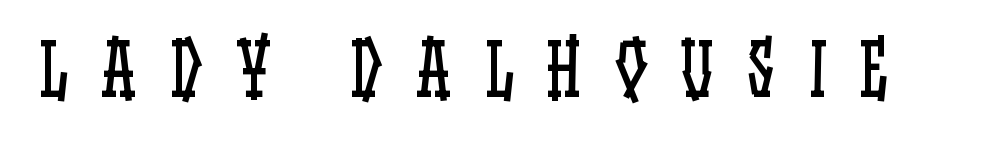
Q: Is the text bold? A: No.
Q: Is the text italic (slanted)? A: No, it is upright.
Q: Is the text underlined? A: No.
Q: Is the spacing between letters normal or unusually wide? A: Unusually wide.
Q: Width (condensed, normal, or wide)? A: Condensed.
Q: Stroke contrast? A: Low.
Q: x-height? A: Large.
Q: Monospaced? A: No.
